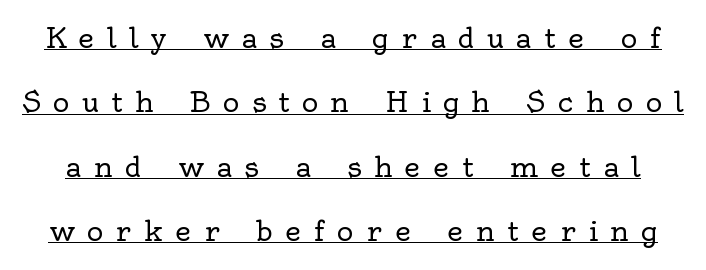
{"serif": "yes", "italic": "no", "bold": "no", "weight": "regular", "width": "normal", "x_height": "small", "monospaced": "no", "underline": "yes", "line_spacing": "loose", "line_spacing_ratio": 2.3, "letter_spacing": "wide", "letter_spacing_em": 0.44, "glyph_px": 28}
